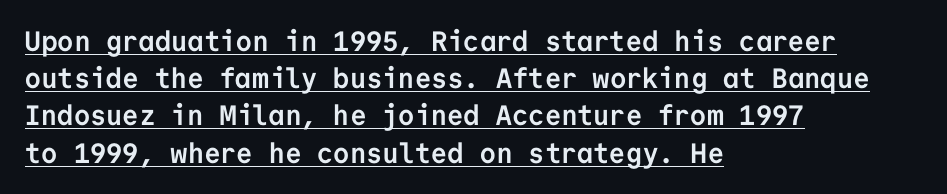
Q: Is the text bold? A: Yes.
Q: Is the text italic (slanted)? A: No, it is upright.
Q: Is the typeface a serif or a sans-serif typeface? A: Sans-serif.
Q: Is the text underlined? A: Yes.
Q: How is the paragraph aligned? A: Left-aligned.
Q: Is the spacing between letters normal or unusually wide? A: Normal.
Q: Is the spacing between lines tight, normal or loose? A: Normal.
Q: Width (condensed, normal, or wide)? A: Normal.
Q: Stroke contrast? A: Low.
Q: x-height? A: Medium.
Q: Monospaced? A: Yes.
